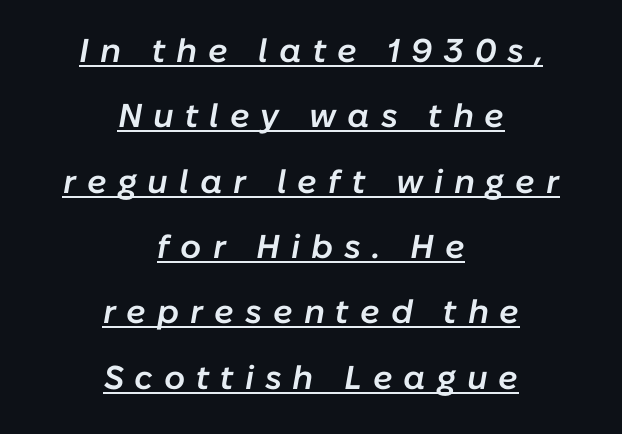
Quick note: underline on. The text carries the slant typical of an italic or oblique font. Varying glyph widths throughout — classic text-font behaviour. This sample uses expanded letter spacing, leaving extra air between glyphs. Each glyph is drawn with semibold strokes, heavier than normal yet not fully bold. Line spacing here is loose.
